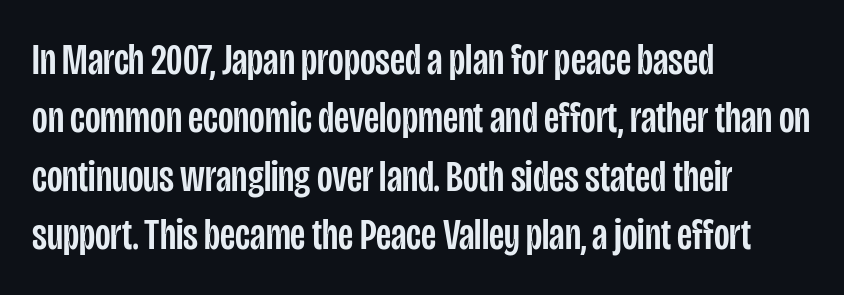
Q: Is the text italic (slanted)? A: No, it is upright.
Q: Is the typeface a serif or a sans-serif typeface? A: Sans-serif.
Q: Is the text underlined? A: No.
Q: How is the paragraph aligned? A: Left-aligned.
Q: Is the spacing between letters normal or unusually wide? A: Normal.
Q: Is the spacing between lines tight, normal or loose? A: Normal.
Q: Width (condensed, normal, or wide)? A: Condensed.
Q: Stroke contrast? A: Low.
Q: x-height? A: Large.
Q: Monospaced? A: No.
